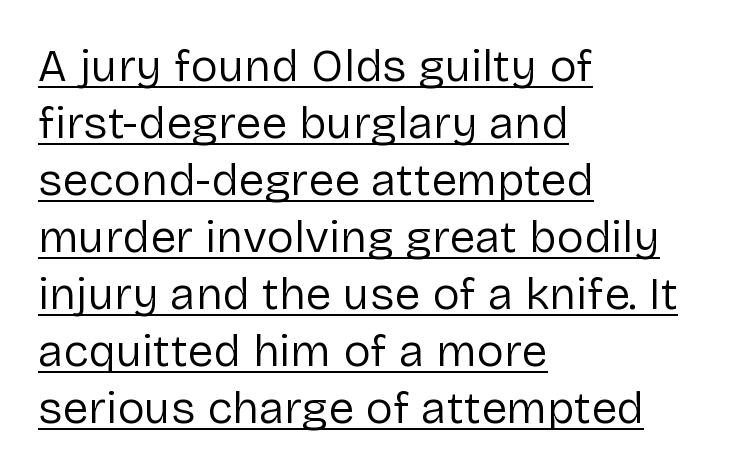
{"serif": "no", "italic": "no", "bold": "no", "weight": "regular", "width": "normal", "stroke_contrast": "low", "x_height": "medium", "monospaced": "no", "underline": "yes", "align": "left", "line_spacing_ratio": 1.24, "letter_spacing": "normal", "letter_spacing_em": 0.0, "glyph_px": 46}
